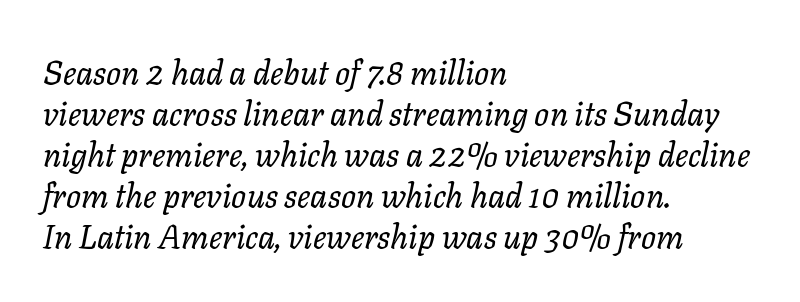
Q: Is the text bold? A: No.
Q: Is the text italic (slanted)? A: Yes, it leans right by about 11 degrees.
Q: Is the text underlined? A: No.
Q: How is the paragraph aligned? A: Left-aligned.
Q: Is the spacing between letters normal or unusually wide? A: Normal.
Q: Width (condensed, normal, or wide)? A: Normal.
Q: Stroke contrast? A: Low.
Q: x-height? A: Medium.
Q: Monospaced? A: No.
